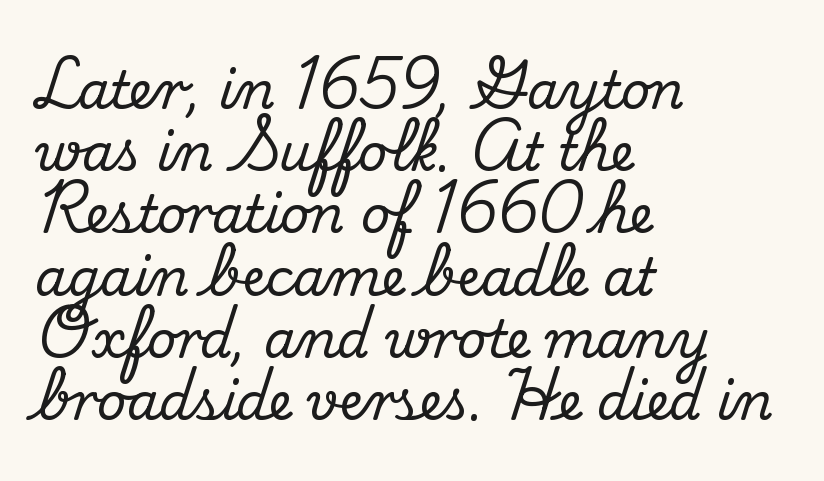
The image shows 51 px serif type; set left-aligned, line spacing 1.22x, normal letter spacing, not underlined; medium stroke contrast and a small x-height.
